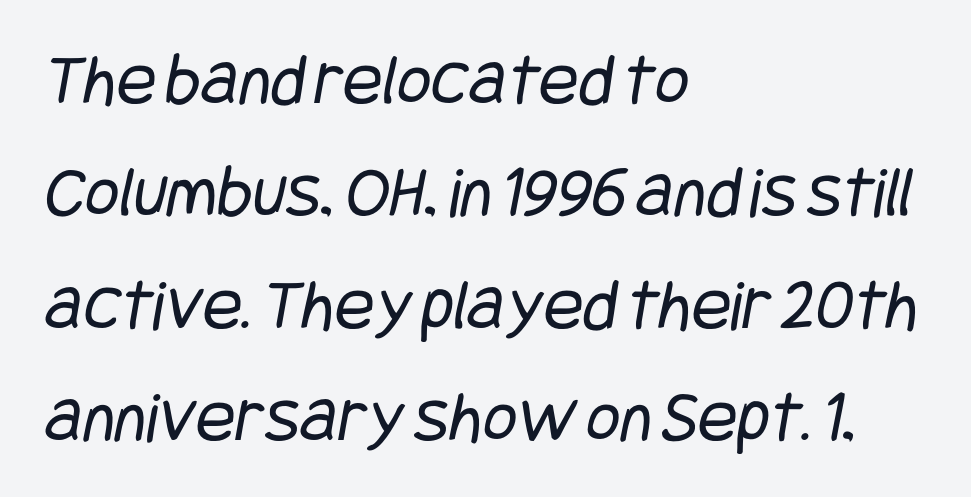
{"serif": "no", "bold": "no", "weight": "regular", "width": "condensed", "stroke_contrast": "low", "x_height": "large", "underline": "no", "align": "left", "line_spacing": "normal", "line_spacing_ratio": 1.52, "letter_spacing": "normal", "letter_spacing_em": 0.0, "glyph_px": 74}
